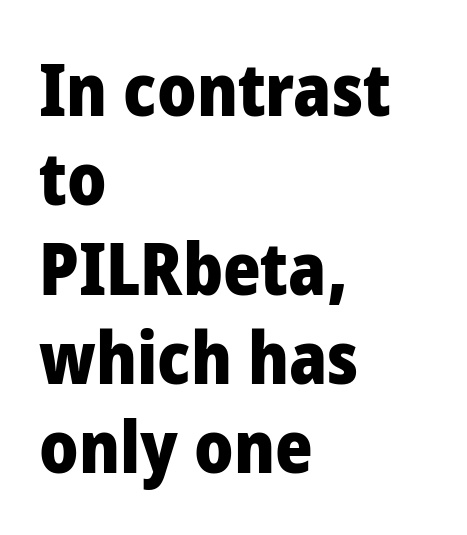
{"serif": "no", "italic": "no", "bold": "yes", "weight": "heavy", "width": "normal", "stroke_contrast": "low", "x_height": "medium", "monospaced": "no", "underline": "no", "align": "left", "line_spacing_ratio": 1.24, "letter_spacing": "normal", "letter_spacing_em": 0.0, "glyph_px": 72}
